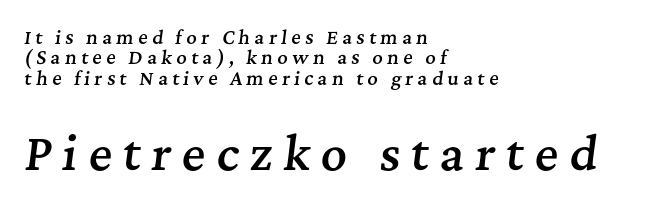
Q: Is the text bold? A: Semi-bold.
Q: Is the text italic (slanted)? A: Yes, it leans right by about 7 degrees.
Q: Is the typeface a serif or a sans-serif typeface? A: Serif.
Q: Is the text underlined? A: No.
Q: How is the paragraph aligned? A: Left-aligned.
Q: Is the spacing between letters normal or unusually wide? A: Unusually wide.
Q: Is the spacing between lines tight, normal or loose? A: Tight.
Q: Which block of text is set in a larger size, the first (top) or the second (bottom)? A: The second (bottom) one.
Q: Width (condensed, normal, or wide)? A: Normal.
Q: Stroke contrast? A: Medium.
Q: x-height? A: Medium.
Q: Monospaced? A: No.
